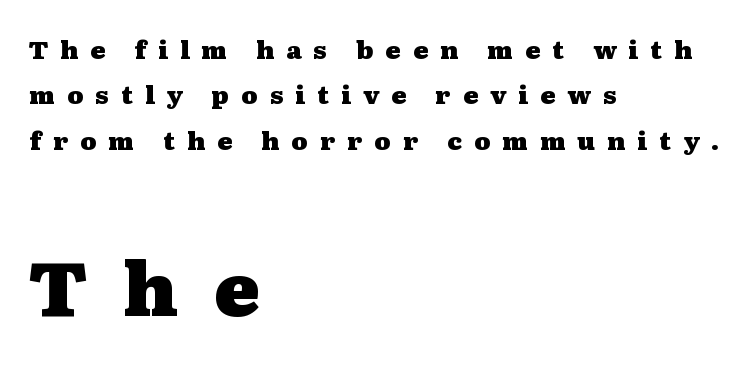
The foot of each line stays bare and open. The rendering enlarges the type as you move from the upper chunk to the lower. Each line starts at the same left margin while the right side varies. A typesetter would call this proportional, since set widths differ per character.
